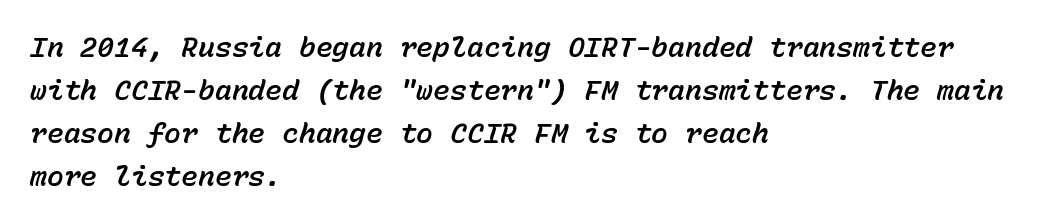
Notice how the stems are inclined rather than vertical — that's the hallmark of italics. Is this a fixed-width face? Yes — each glyph sits in an identical cell. Decoration check: the copy has no underline. The passage shown has conventional tracking throughout. Does the leading feel generous? No, just average.
